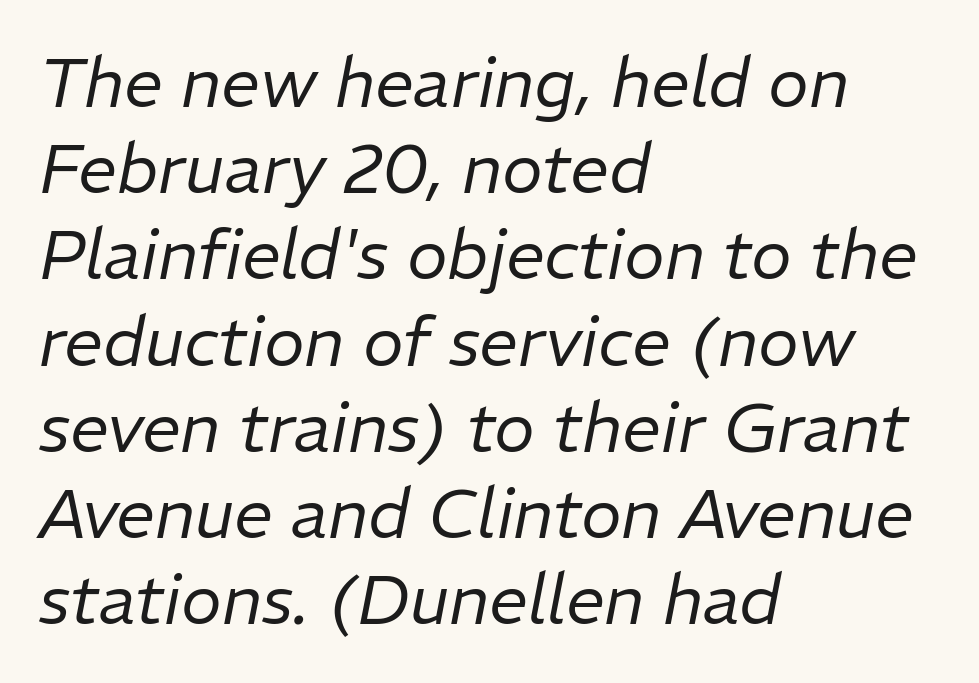
No heavy texture on the line: the type isn't bold. Vertically, the passage feels balanced, rows spaced as you'd expect. Default kerning and tracking; the words read as compact shapes. Characters are canted at an angle relative to the baseline's perpendicular.
